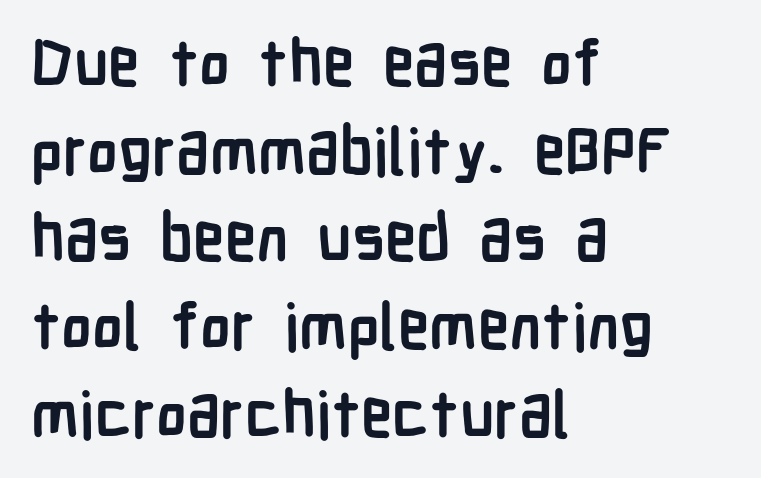
How heavy is the stroke? Heavy — this is a bold. A typesetter would call this proportional, since set widths differ per character. The letters stand straight up with perfectly vertical stems. The letters sit at their default tracking, neither squeezed nor spread. The face used here is a sans, in the tradition of grotesques and geometrics.
